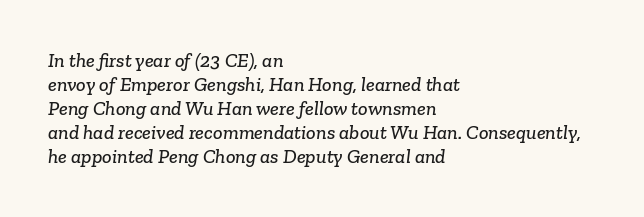
The image shows 20 px text type; set left-aligned, line spacing 1.2x, normal letter spacing, not underlined.
